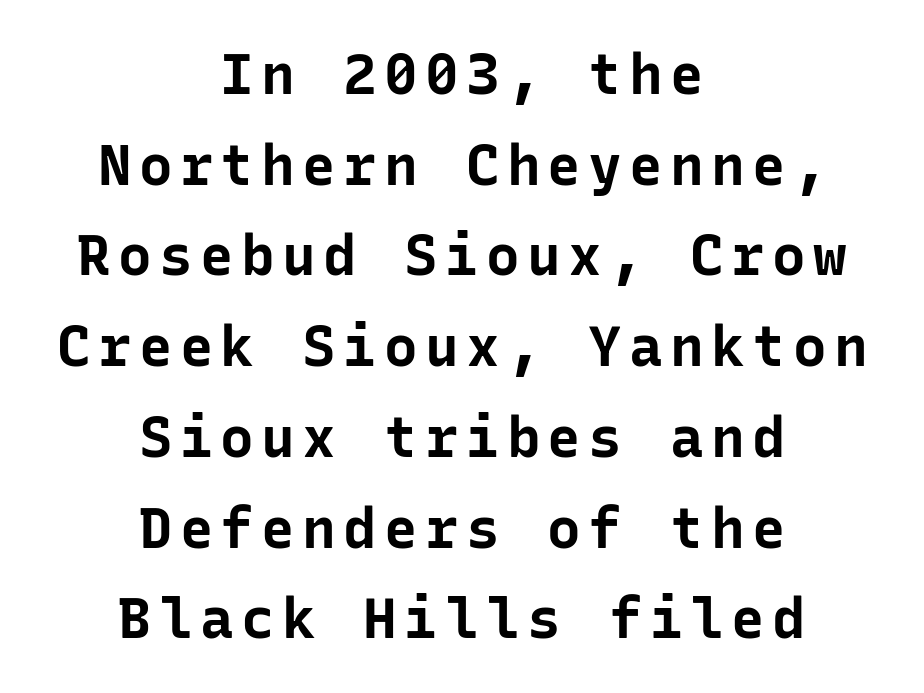
{"serif": "no", "italic": "no", "bold": "yes", "weight": "bold", "width": "normal", "stroke_contrast": "low", "x_height": "medium", "monospaced": "yes", "underline": "no", "align": "center", "line_spacing": "normal", "line_spacing_ratio": 1.62, "glyph_px": 56}
